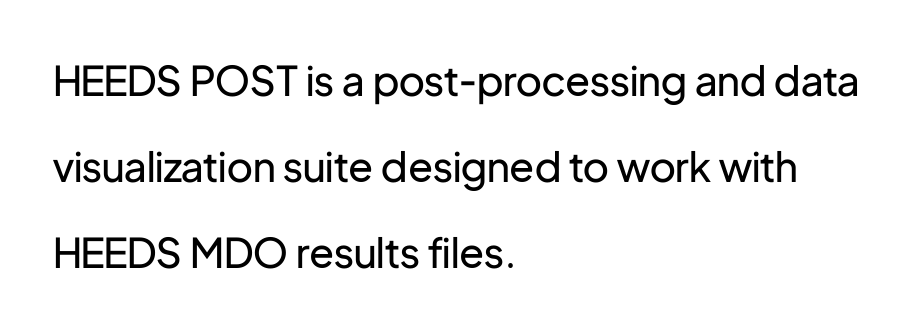
Italic: no, the glyphs are upright roman. The baseline area is clear. Note the varied advance widths — an 'i' is clearly narrower than an 'm'. Tracking here is standard; glyphs follow each other at the usual distance.
